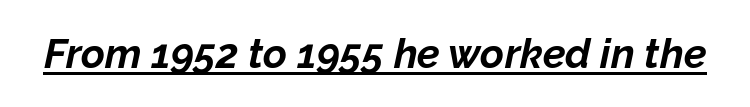
The image shows 41 px bold type, italic (leaning right); set normal letter spacing, underlined; low stroke contrast and a medium x-height.
